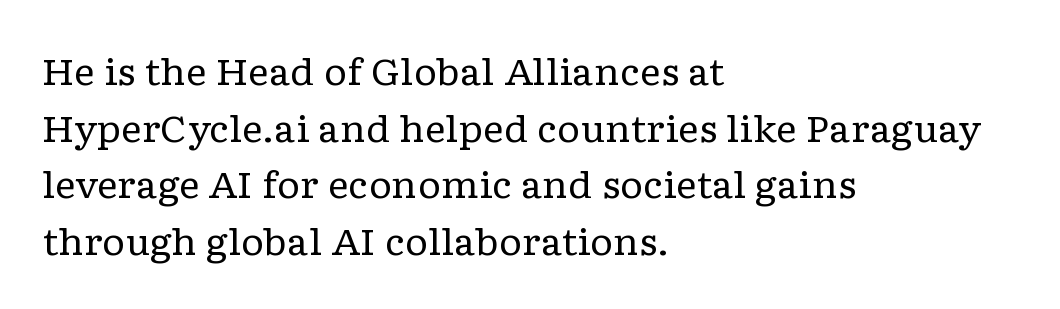
{"serif": "yes", "italic": "no", "bold": "no", "weight": "regular", "width": "wide", "stroke_contrast": "low", "x_height": "medium", "monospaced": "no", "underline": "no", "align": "left", "line_spacing": "normal", "line_spacing_ratio": 1.57, "letter_spacing": "normal", "letter_spacing_em": 0.0, "glyph_px": 36}
